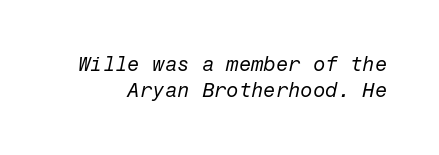
The image shows 20 px text type, italic (leaning right); set normal line spacing (1.31x), normal letter spacing, not underlined.
